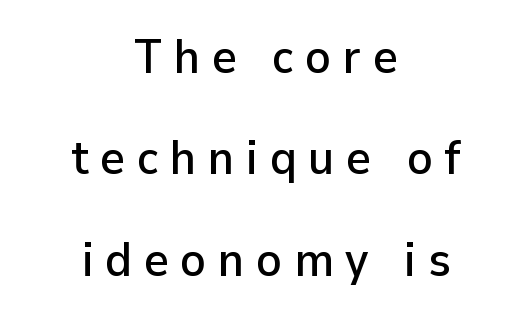
Q: Is the text italic (slanted)? A: No, it is upright.
Q: Is the typeface a serif or a sans-serif typeface? A: Sans-serif.
Q: Is the text underlined? A: No.
Q: How is the paragraph aligned? A: Centered.
Q: Is the spacing between letters normal or unusually wide? A: Unusually wide.
Q: Is the spacing between lines tight, normal or loose? A: Loose.
Q: Width (condensed, normal, or wide)? A: Normal.
Q: Stroke contrast? A: Low.
Q: x-height? A: Medium.
Q: Monospaced? A: No.
